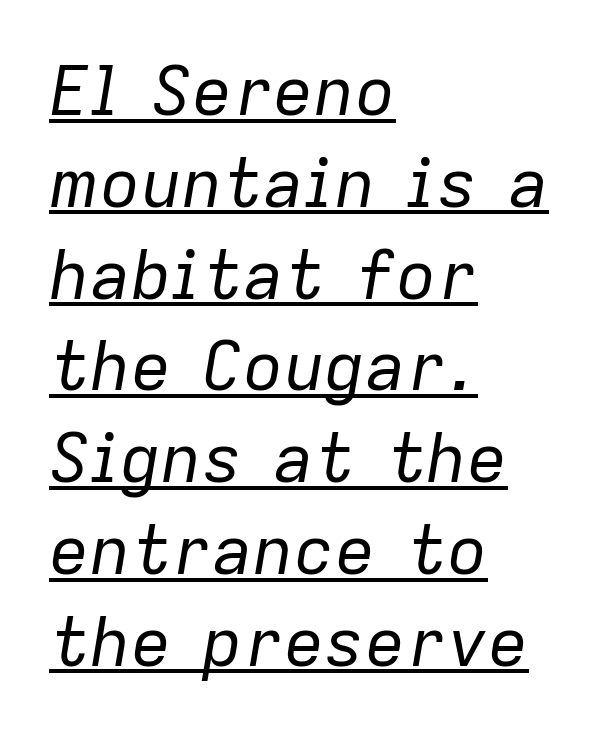
Q: Is the text bold? A: No.
Q: Is the text italic (slanted)? A: Yes, it leans right by about 9 degrees.
Q: Is the text underlined? A: Yes.
Q: How is the paragraph aligned? A: Left-aligned.
Q: Is the spacing between letters normal or unusually wide? A: Normal.
Q: Is the spacing between lines tight, normal or loose? A: Normal.
Q: Width (condensed, normal, or wide)? A: Normal.
Q: Stroke contrast? A: Low.
Q: x-height? A: Medium.
Q: Monospaced? A: No.
